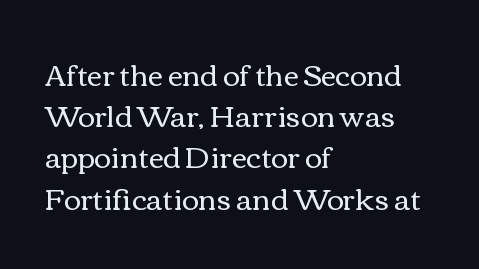
Q: Is the text bold? A: No.
Q: Is the text italic (slanted)? A: No, it is upright.
Q: Is the text underlined? A: No.
Q: How is the paragraph aligned? A: Left-aligned.
Q: Is the spacing between letters normal or unusually wide? A: Normal.
Q: Is the spacing between lines tight, normal or loose? A: Normal.
Q: Width (condensed, normal, or wide)? A: Wide.
Q: x-height? A: Medium.
Q: Monospaced? A: No.
